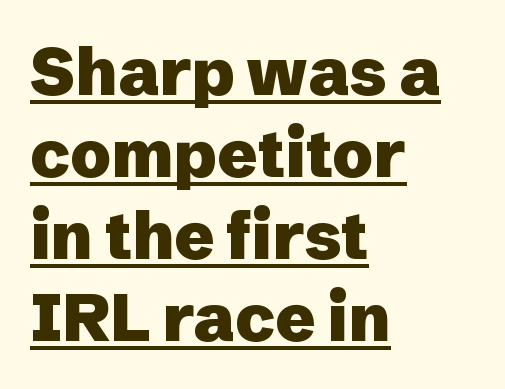
{"serif": "no", "italic": "no", "bold": "yes", "weight": "heavy", "width": "normal", "stroke_contrast": "low", "x_height": "medium", "monospaced": "no", "underline": "yes", "align": "left", "line_spacing_ratio": 1.24, "letter_spacing": "normal", "letter_spacing_em": 0.0, "glyph_px": 66}
